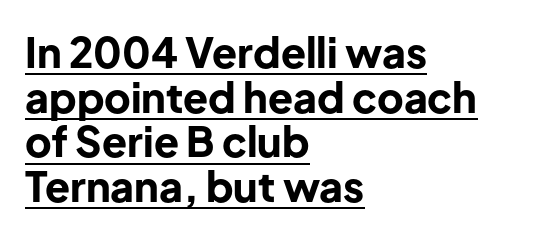
{"serif": "no", "italic": "no", "bold": "yes", "weight": "bold", "width": "normal", "stroke_contrast": "low", "x_height": "medium", "monospaced": "no", "underline": "yes", "align": "left", "line_spacing": "tight", "line_spacing_ratio": 1.09, "letter_spacing": "normal", "letter_spacing_em": 0.0, "glyph_px": 41}
